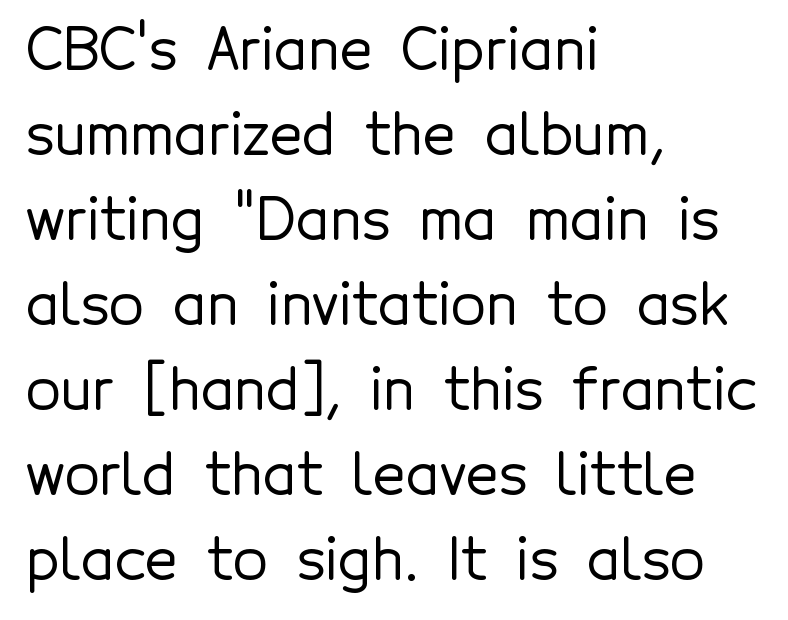
{"serif": "no", "italic": "no", "width": "normal", "x_height": "medium", "monospaced": "no", "underline": "no", "align": "left", "line_spacing": "normal", "line_spacing_ratio": 1.49, "letter_spacing": "normal", "letter_spacing_em": 0.0, "glyph_px": 57}
